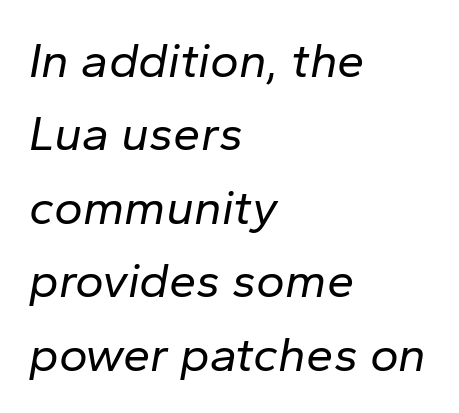
Q: Is the text bold? A: No.
Q: Is the text italic (slanted)? A: Yes, it leans right by about 10 degrees.
Q: Is the text underlined? A: No.
Q: How is the paragraph aligned? A: Left-aligned.
Q: Is the spacing between letters normal or unusually wide? A: Normal.
Q: Is the spacing between lines tight, normal or loose? A: Normal.
Q: Width (condensed, normal, or wide)? A: Normal.
Q: Stroke contrast? A: Low.
Q: x-height? A: Medium.
Q: Monospaced? A: No.
